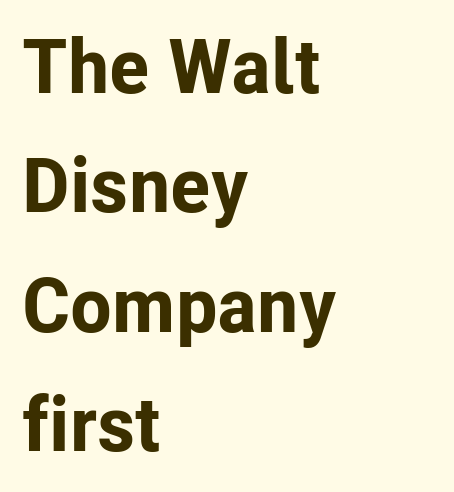
The image shows 76 px bold sans-serif type, upright; set left-aligned, normal line spacing (1.57x), normal letter spacing, not underlined; low stroke contrast and a medium x-height.
